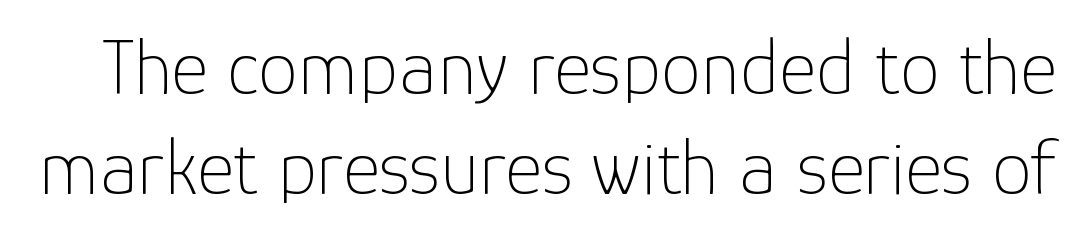
The rendering uses natural spacing where letterforms have individual widths. Unlike a traditional serif, this face leaves its strokes unadorned. Weight: regular or lighter. A typesetter would call this zero additional tracking. How would I describe the line gaps? Plain and ordinary. Characters remain perfectly vertical along every line.
